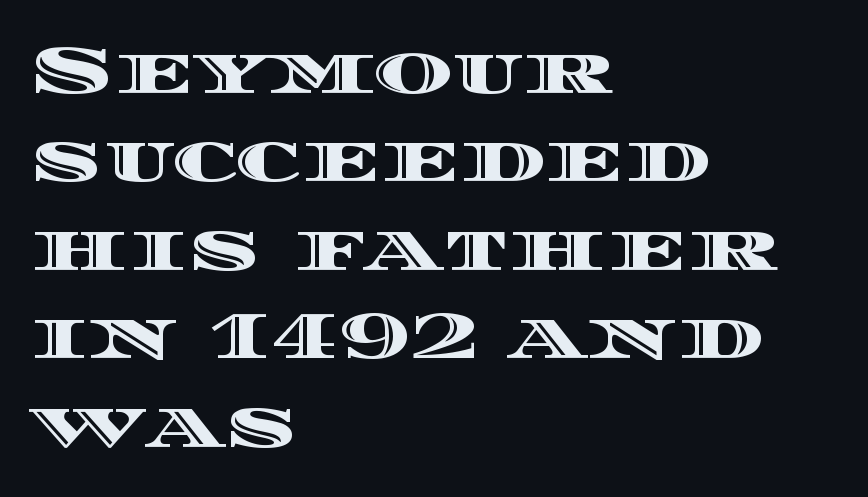
The image shows 67 px wide type, upright; set left-aligned, normal line spacing (1.32x), normal letter spacing, not underlined; a large x-height.
